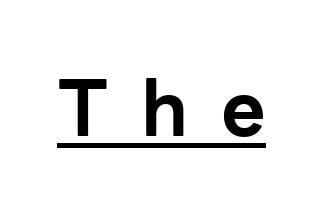
The image shows 77 px bold sans-serif type, upright; set unusually wide letter spacing (+0.42 em), underlined; low stroke contrast and a medium x-height.
